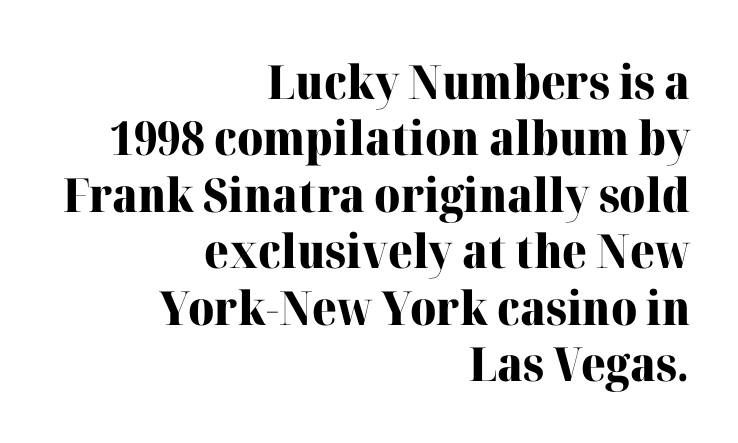
{"serif": "yes", "italic": "no", "bold": "yes", "weight": "heavy", "width": "normal", "stroke_contrast": "high", "x_height": "medium", "monospaced": "no", "underline": "no", "align": "right", "line_spacing_ratio": 1.2, "letter_spacing": "normal", "letter_spacing_em": 0.0, "glyph_px": 47}
